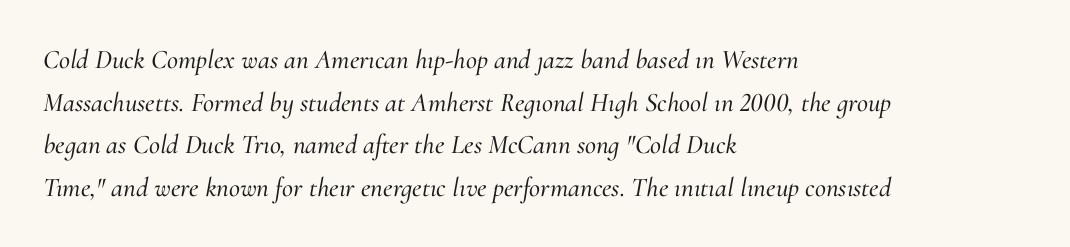
Q: Is the text italic (slanted)? A: Yes, it leans right by about 10 degrees.
Q: Is the text underlined? A: No.
Q: How is the paragraph aligned? A: Left-aligned.
Q: Is the spacing between letters normal or unusually wide? A: Normal.
Q: Is the spacing between lines tight, normal or loose? A: Normal.
